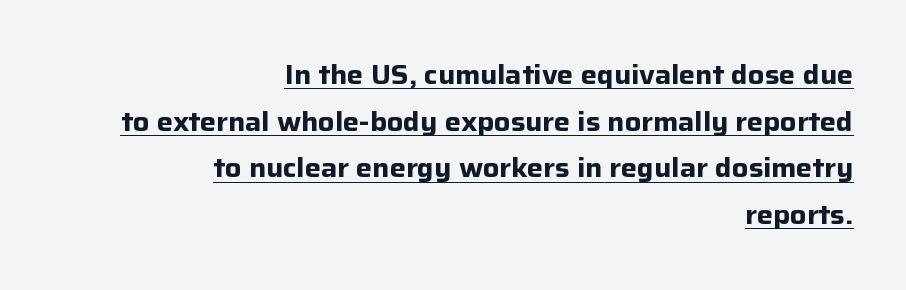
Glance below the letters and you will spot a drawn line. A typesetter would call this zero additional tracking. The setting favours the right margin, as signatures and pull-quotes sometimes do. Thick stems and heavy bowls — unmistakably bold. Characters remain perfectly vertical along every line.
